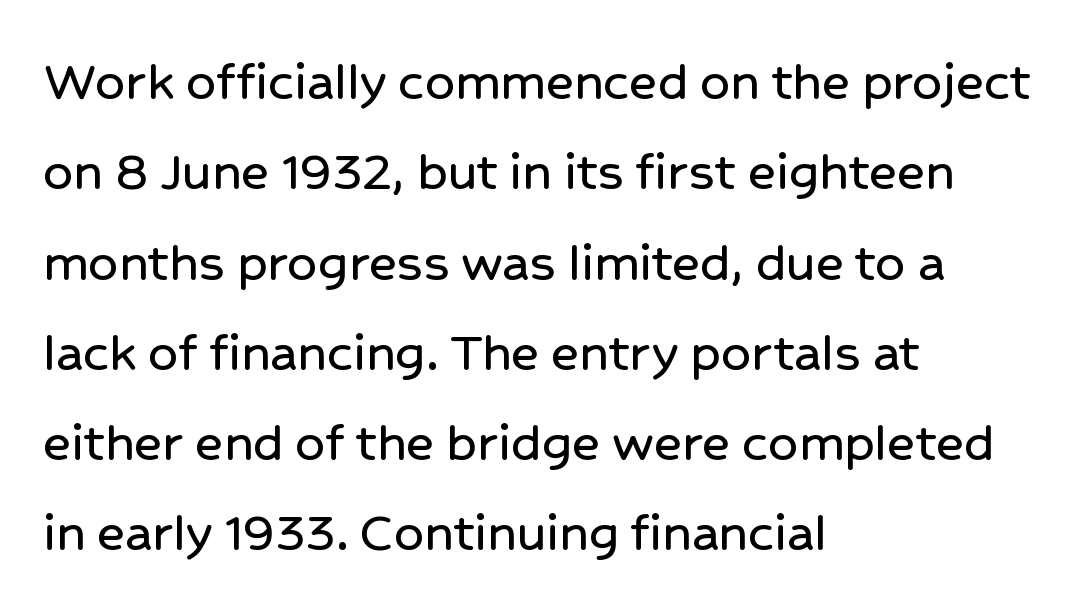
The image shows 59 px sans-serif type, upright; set left-aligned, normal line spacing (1.53x), normal letter spacing, not underlined; low stroke contrast and a medium x-height.
